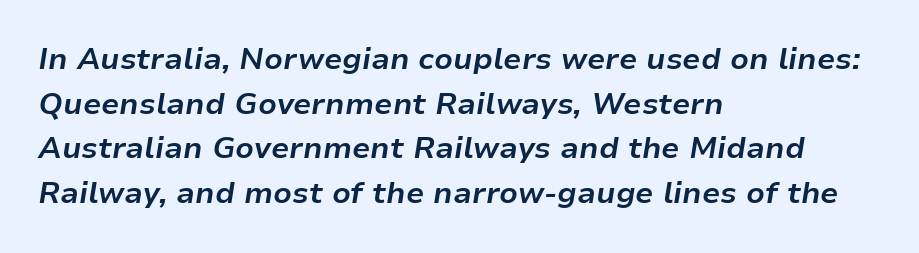
The image shows 30 px bold type, italic (leaning right); set left-aligned, normal line spacing (1.49x), normal letter spacing, not underlined; low stroke contrast and a medium x-height.
